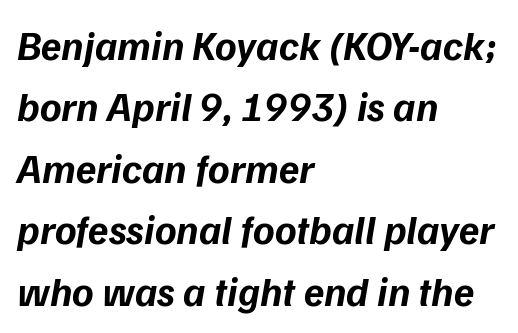
{"serif": "no", "bold": "yes", "weight": "bold", "width": "normal", "stroke_contrast": "low", "x_height": "medium", "monospaced": "no", "underline": "no", "align": "left", "line_spacing": "normal", "line_spacing_ratio": 1.5, "letter_spacing": "normal", "letter_spacing_em": 0.0, "glyph_px": 41}
